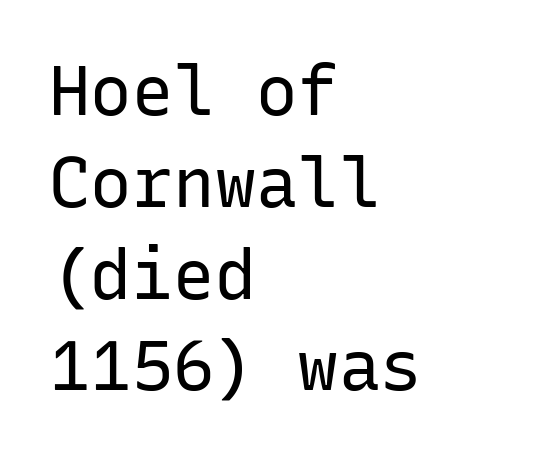
The image shows 69 px regular-weight sans-serif type, upright, monospaced; set left-aligned, normal line spacing (1.33x), normal letter spacing, not underlined; low stroke contrast and a medium x-height.
